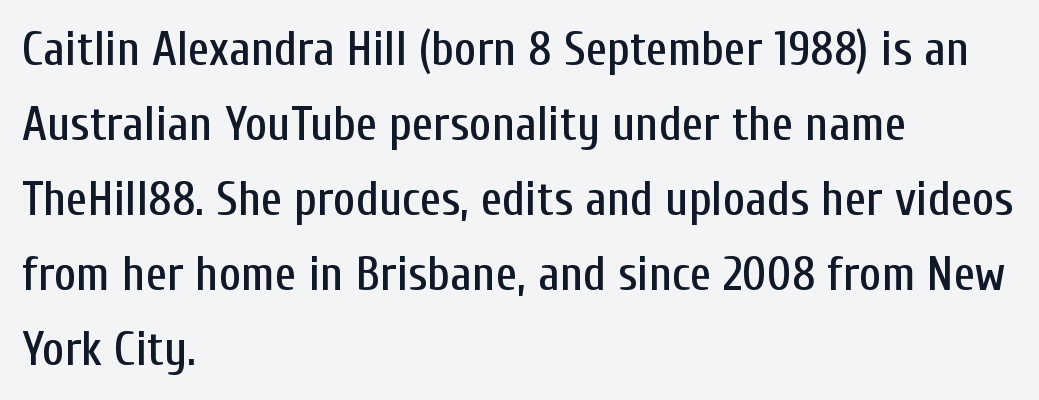
The string is rendered with underlining switched off. Check where the strokes stop: nothing finishes them off — pure sans. The rendering uses natural spacing where letterforms have individual widths. How would I describe the line gaps? Plain and ordinary. The horizontal fit of the characters is conventional and even. Style check: upright.
